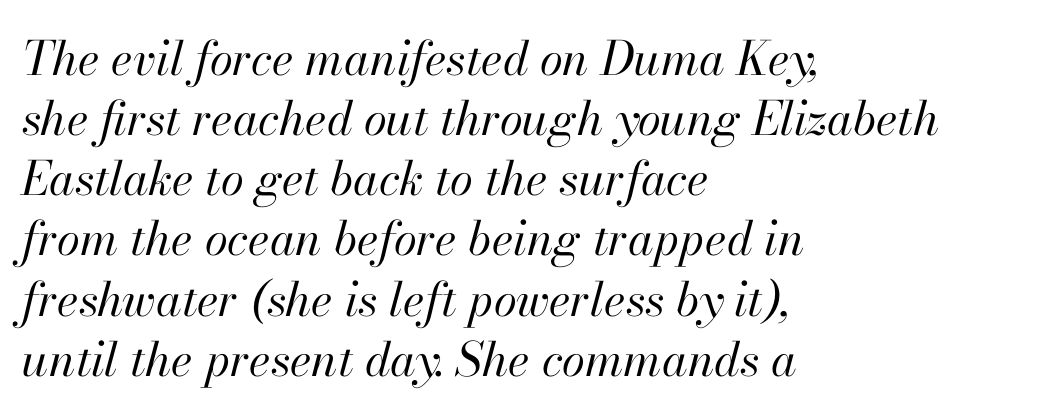
The image shows 47 px regular-weight type, italic (leaning right); set left-aligned, normal line spacing (1.28x), normal letter spacing, not underlined; high stroke contrast and a small x-height.
